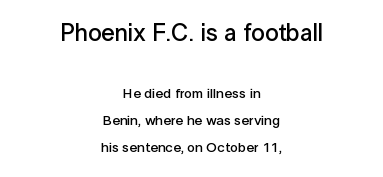
Q: Is the text bold? A: Semi-bold.
Q: Is the text italic (slanted)? A: No, it is upright.
Q: Is the text underlined? A: No.
Q: How is the paragraph aligned? A: Centered.
Q: Is the spacing between letters normal or unusually wide? A: Normal.
Q: Is the spacing between lines tight, normal or loose? A: Loose.
Q: Which block of text is set in a larger size, the first (top) or the second (bottom)? A: The first (top) one.
